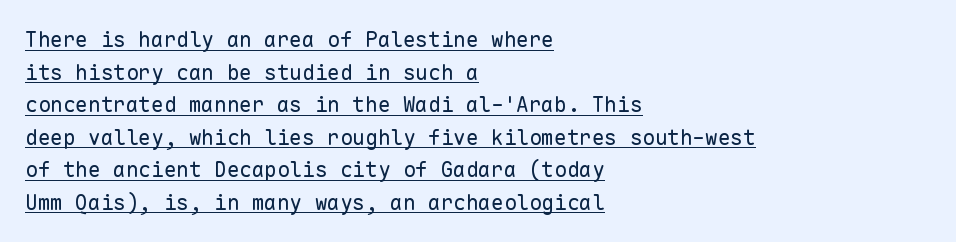
Weight: in the light-to-regular range. Italic: no, the glyphs are upright roman. Does the leading feel generous? No, just average. The line texture is even and compact thanks to regular tracking. The rendering uses the underline text-decoration. Line starts are locked; line ends wander.
